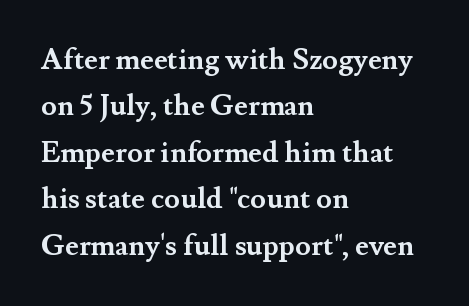
The image shows 29 px semibold serif type, upright; set left-aligned, normal line spacing (1.6x), normal letter spacing, not underlined; medium stroke contrast and a small x-height.
